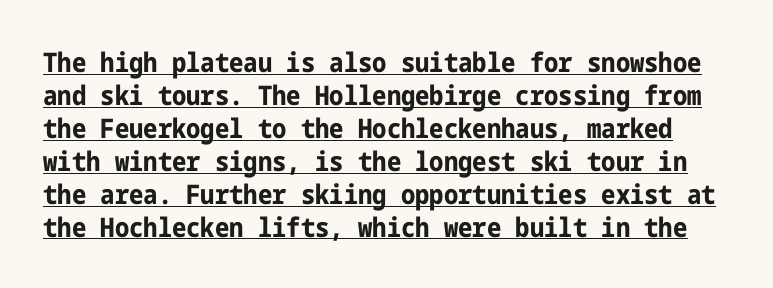
Q: Is the text bold? A: Yes.
Q: Is the text italic (slanted)? A: No, it is upright.
Q: Is the text underlined? A: Yes.
Q: Is the spacing between letters normal or unusually wide? A: Normal.
